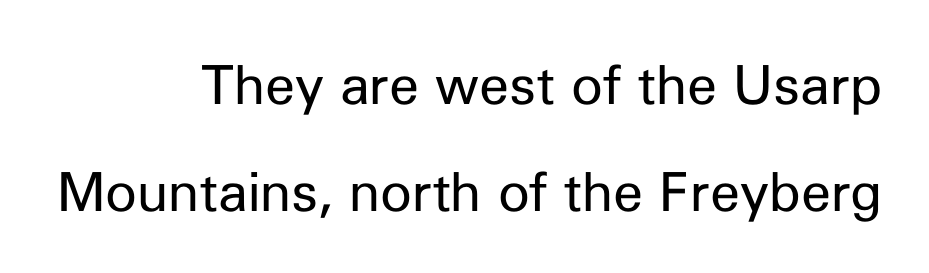
The image shows 54 px regular-weight sans-serif type, upright; set right-aligned, loose line spacing (1.99x), normal letter spacing, not underlined; low stroke contrast and a medium x-height.
